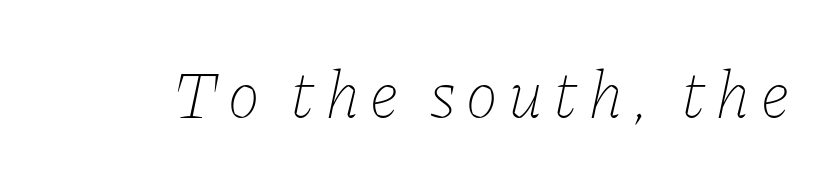
{"italic": "yes", "lean": "right", "slant_degrees": 11, "bold": "no", "weight": "thin", "width": "normal", "stroke_contrast": "low", "x_height": "medium", "monospaced": "no", "underline": "no", "glyph_px": 68}
